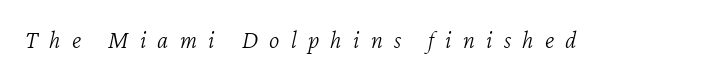
The rendering inserts visible extra space after every character. No word sits above an underline. Posture: slanted. Vertical stems look standard width or narrower in stroke.
